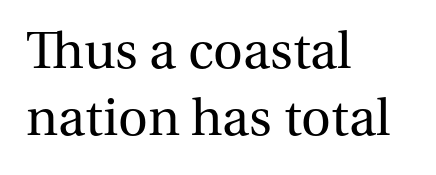
Little horizontal feet cap the strokes, marking this as serif type. The typesetting does not lean heavy: it is not bold. Is the block centered? No — it sits flush against the left margin. The area under the type is left untouched. Note the varied advance widths — an 'i' is clearly narrower than an 'm'. Ascenders rise straight up at ninety degrees.
